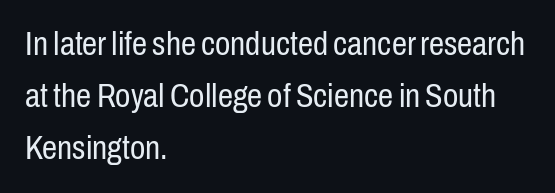
The image shows 34 px regular-weight, condensed sans-serif type, upright; set left-aligned, normal line spacing (1.53x), normal letter spacing, not underlined; low stroke contrast and a medium x-height.
